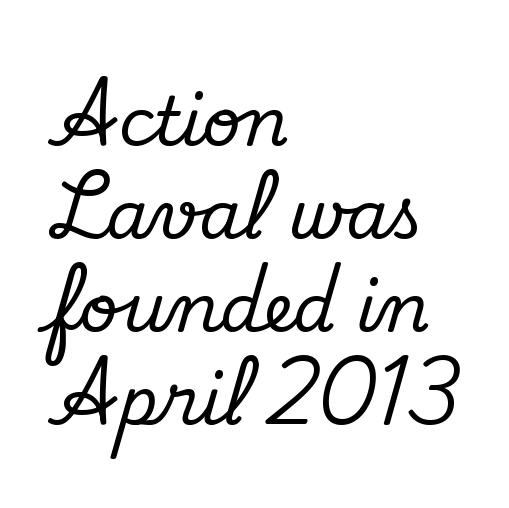
{"serif": "yes", "width": "normal", "stroke_contrast": "low", "x_height": "small", "monospaced": "no", "underline": "no", "align": "left", "line_spacing": "normal", "line_spacing_ratio": 1.39, "letter_spacing": "normal", "letter_spacing_em": 0.0, "glyph_px": 67}
